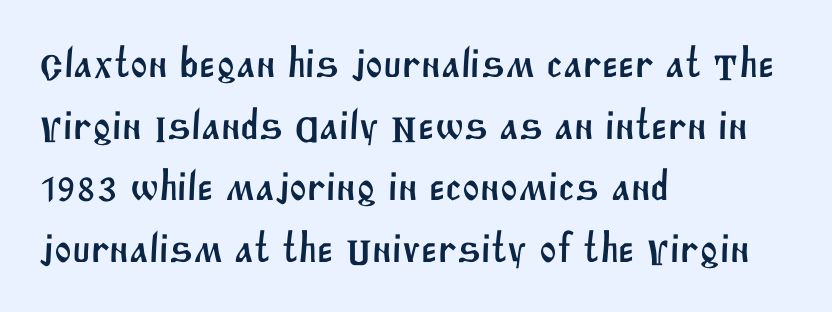
Leading matches the norm, producing a regular column. The horizontal fit of the characters is conventional and even. The rendering shows plain stroke endings on the letterforms — a sans-serif design. Type without underlining.
